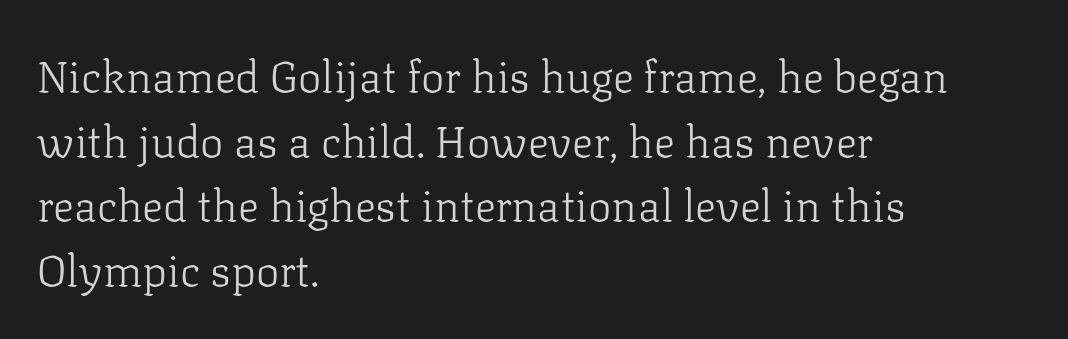
Q: Is the text bold? A: No.
Q: Is the text italic (slanted)? A: No, it is upright.
Q: Is the typeface a serif or a sans-serif typeface? A: Serif.
Q: Is the text underlined? A: No.
Q: How is the paragraph aligned? A: Left-aligned.
Q: Is the spacing between letters normal or unusually wide? A: Normal.
Q: Is the spacing between lines tight, normal or loose? A: Normal.
Q: Width (condensed, normal, or wide)? A: Normal.
Q: Stroke contrast? A: Low.
Q: x-height? A: Medium.
Q: Monospaced? A: No.
